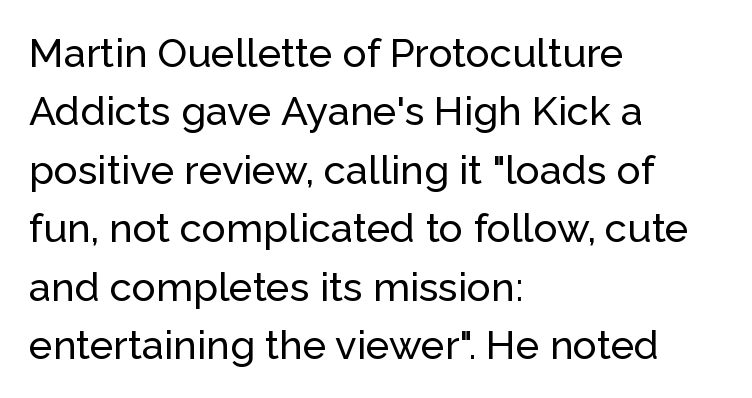
{"serif": "no", "italic": "no", "width": "normal", "stroke_contrast": "low", "x_height": "medium", "monospaced": "no", "underline": "no", "align": "left", "line_spacing": "normal", "line_spacing_ratio": 1.46, "letter_spacing": "normal", "letter_spacing_em": 0.0, "glyph_px": 40}
